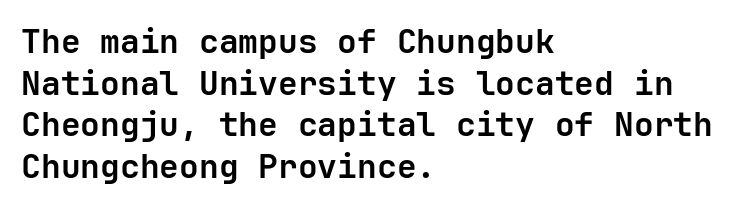
The image shows 33 px semibold sans-serif type, upright; set left-aligned, normal line spacing (1.26x), normal letter spacing, not underlined; low stroke contrast and a medium x-height.
